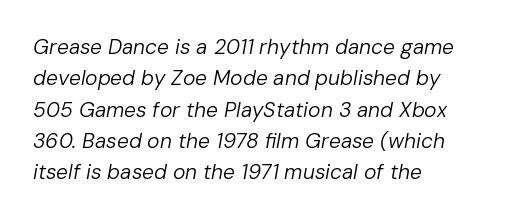
{"italic": "yes", "lean": "right", "slant_degrees": 10, "bold": "no", "underline": "no", "align": "left", "line_spacing": "normal", "line_spacing_ratio": 1.49, "letter_spacing": "normal", "letter_spacing_em": 0.0, "glyph_px": 21}
